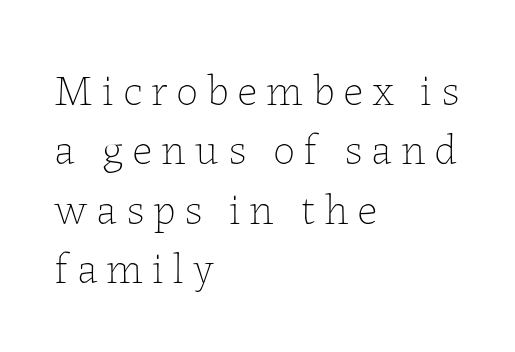
The characters are drawn with everyday or finer stroke widths. Students, observe: this is what conventionally led text looks like. The passage is arranged the way most books set body copy — flush left. Just letters on the line, the space beneath them empty. What stands out about the letter spacing? Its width — letters are far apart. Think of a printed novel: that variable character pitch is what you see here.
